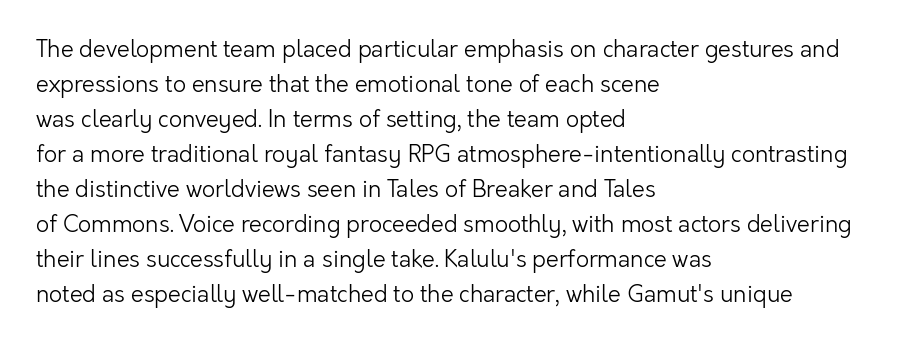
Weight: not bold — regular or lighter. The typesetter chose a ragged-right arrangement here. Each new line begins a customary step beneath the previous one. You could call the tracking neutral — neither tight nor loose. Only glyphs here, with clear space below each row. You can tell it's not italic because the verticals are truly vertical.
